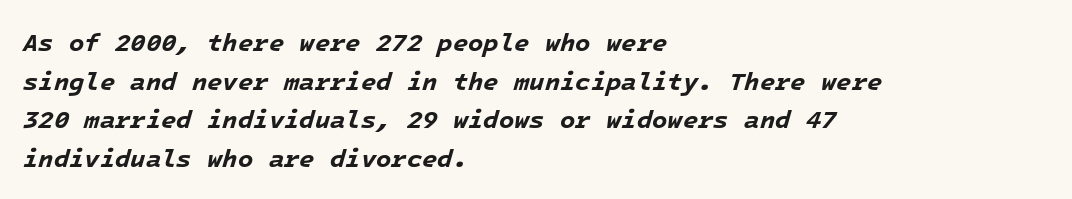
The image shows 25 px bold type, italic (leaning right); set left-aligned, normal line spacing (1.55x), normal letter spacing, not underlined.
